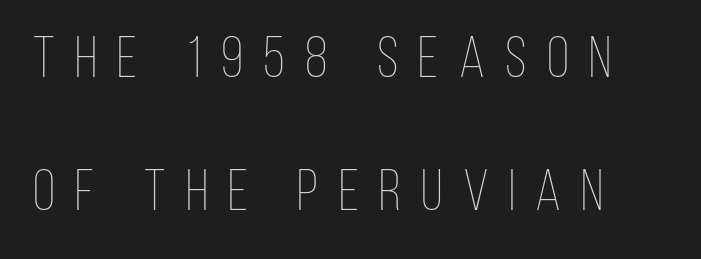
The image shows 58 px thin, condensed type, upright; set left-aligned, loose line spacing (2.3x), unusually wide letter spacing (+0.35 em), not underlined; low stroke contrast and a large x-height.
